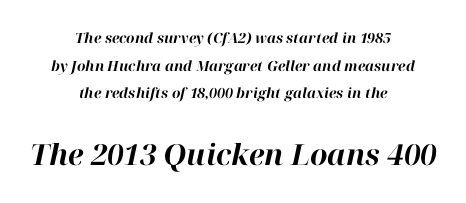
{"italic": "yes", "lean": "right", "slant_degrees": 12, "bold": "yes", "weight": "bold", "width": "normal", "stroke_contrast": "high", "x_height": "medium", "monospaced": "no", "underline": "no", "align": "center", "line_spacing": "loose", "line_spacing_ratio": 1.98, "letter_spacing": "normal", "letter_spacing_em": 0.0, "larger_block": "second", "size_ratio": 2.07, "glyph_px": 29}
